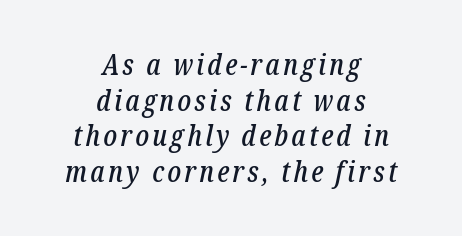
{"serif": "yes", "italic": "yes", "lean": "right", "slant_degrees": 12, "width": "condensed", "stroke_contrast": "low", "x_height": "medium", "monospaced": "no", "underline": "no", "align": "center", "line_spacing_ratio": 1.23, "glyph_px": 29}
